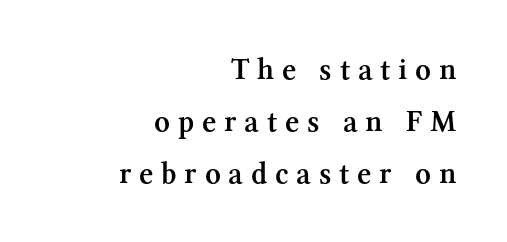
The image shows 31 px semibold serif type, upright; set right-aligned, normal line spacing (1.67x), unusually wide letter spacing (+0.25 em), not underlined; medium stroke contrast and a medium x-height.
